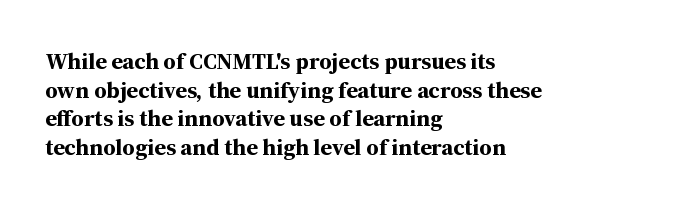
{"italic": "no", "bold": "yes", "underline": "no", "align": "left", "line_spacing_ratio": 1.24, "letter_spacing": "normal", "letter_spacing_em": 0.0, "glyph_px": 23}
